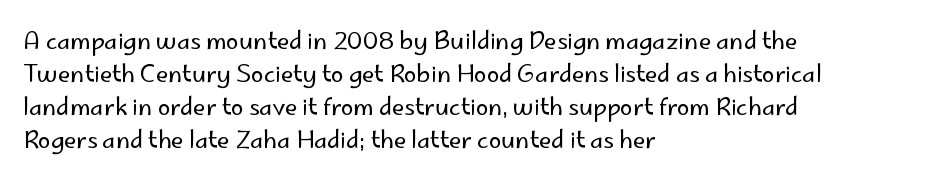
Q: Is the text bold? A: No.
Q: Is the text italic (slanted)? A: No, it is upright.
Q: Is the text underlined? A: No.
Q: How is the paragraph aligned? A: Left-aligned.
Q: Is the spacing between letters normal or unusually wide? A: Normal.
Q: Is the spacing between lines tight, normal or loose? A: Normal.
